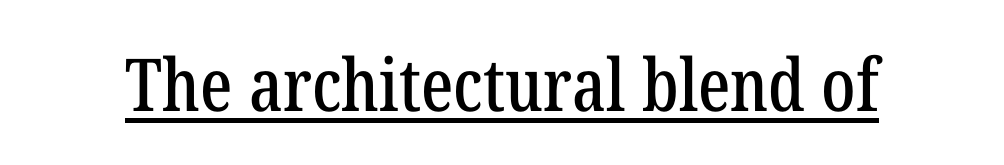
{"serif": "yes", "italic": "no", "width": "condensed", "stroke_contrast": "low", "x_height": "medium", "monospaced": "no", "underline": "yes", "letter_spacing": "normal", "letter_spacing_em": 0.0, "glyph_px": 73}
